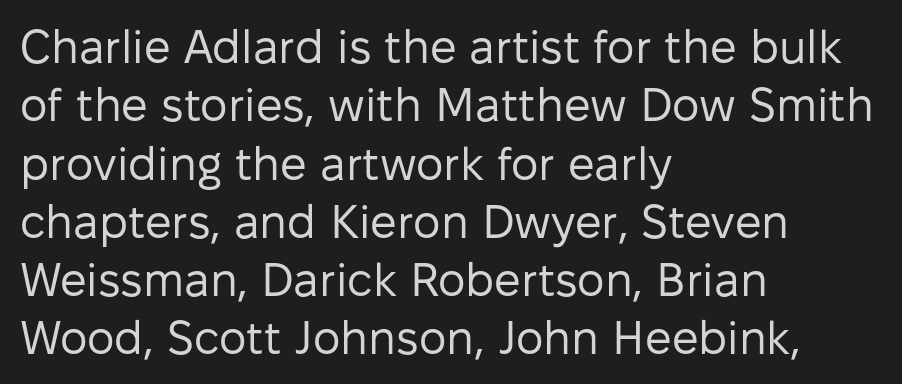
The image shows 47 px regular-weight sans-serif type, upright; set left-aligned, line spacing 1.24x, normal letter spacing, not underlined; low stroke contrast and a medium x-height.
